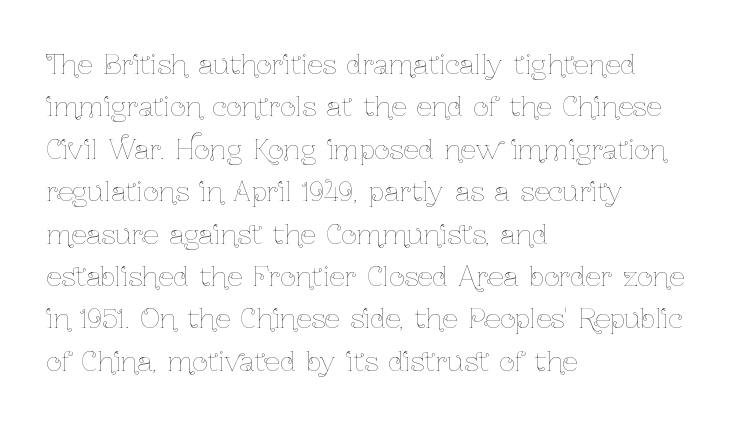
Characters follow at the spacing the type designer built in. Where is the straight margin? On the left. Weight: regular or lighter. Check the space under the baseline: it is left empty. Each new line begins a customary step beneath the previous one.
